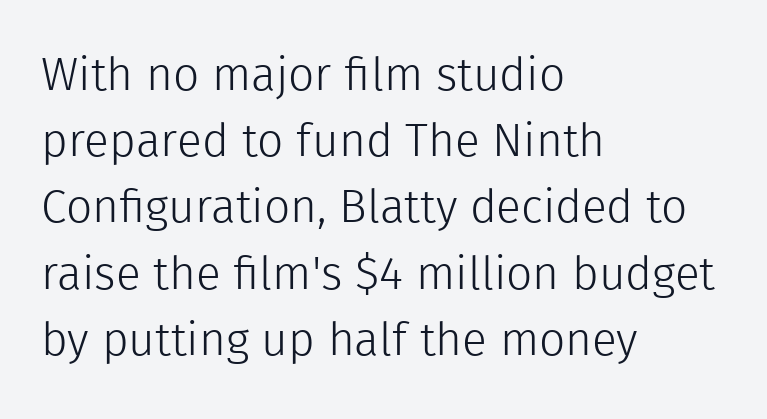
Q: Is the text bold? A: No.
Q: Is the text italic (slanted)? A: No, it is upright.
Q: Is the typeface a serif or a sans-serif typeface? A: Sans-serif.
Q: Is the text underlined? A: No.
Q: How is the paragraph aligned? A: Left-aligned.
Q: Is the spacing between letters normal or unusually wide? A: Normal.
Q: Is the spacing between lines tight, normal or loose? A: Normal.
Q: Width (condensed, normal, or wide)? A: Normal.
Q: x-height? A: Medium.
Q: Monospaced? A: No.
